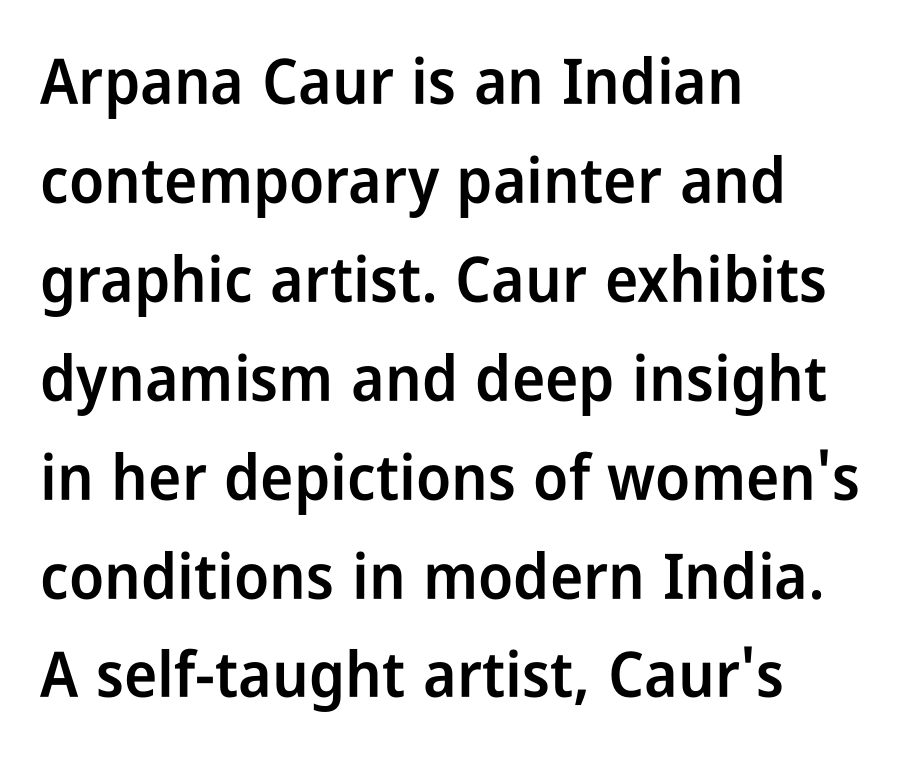
Q: Is the text bold? A: Semi-bold.
Q: Is the text italic (slanted)? A: No, it is upright.
Q: Is the typeface a serif or a sans-serif typeface? A: Sans-serif.
Q: Is the text underlined? A: No.
Q: How is the paragraph aligned? A: Left-aligned.
Q: Is the spacing between letters normal or unusually wide? A: Normal.
Q: Is the spacing between lines tight, normal or loose? A: Normal.
Q: Width (condensed, normal, or wide)? A: Condensed.
Q: Stroke contrast? A: Low.
Q: x-height? A: Medium.
Q: Monospaced? A: No.
